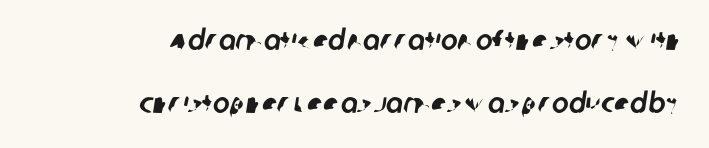
Q: Is the typeface a serif or a sans-serif typeface? A: Sans-serif.
Q: Is the text underlined? A: No.
Q: How is the paragraph aligned? A: Right-aligned.
Q: Is the spacing between letters normal or unusually wide? A: Normal.
Q: Is the spacing between lines tight, normal or loose? A: Loose.
Q: Width (condensed, normal, or wide)? A: Normal.
Q: Stroke contrast? A: Low.
Q: x-height? A: Large.
Q: Monospaced? A: No.
